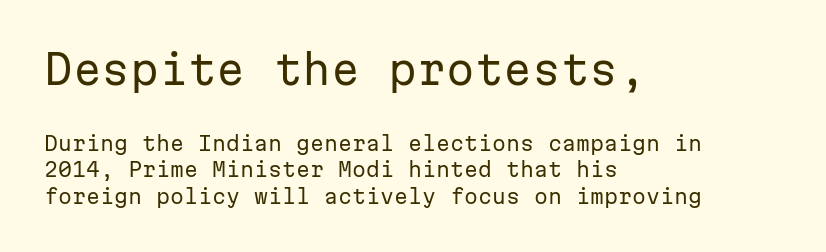
The image shows 41 px regular-weight sans-serif type, upright, monospaced; set left-aligned, normal line spacing (1.32x), normal letter spacing, not underlined; the first (top) block is 2.05x larger; low stroke contrast and a medium x-height.
